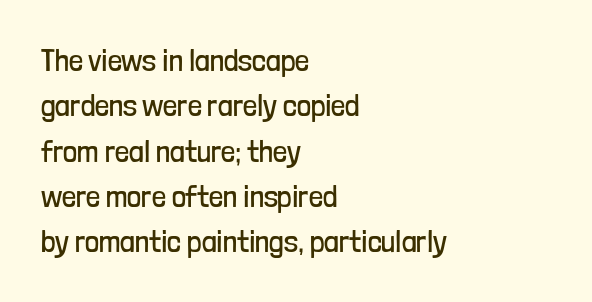
Leading: standard. The rendering shows plain stroke endings on the letterforms — a sans-serif design. A bare baseline throughout the passage. The compositor pushed each line to the left boundary. The lettering holds an erect, upright posture throughout. The face used here is proportionally spaced, like ordinary book or web type.
